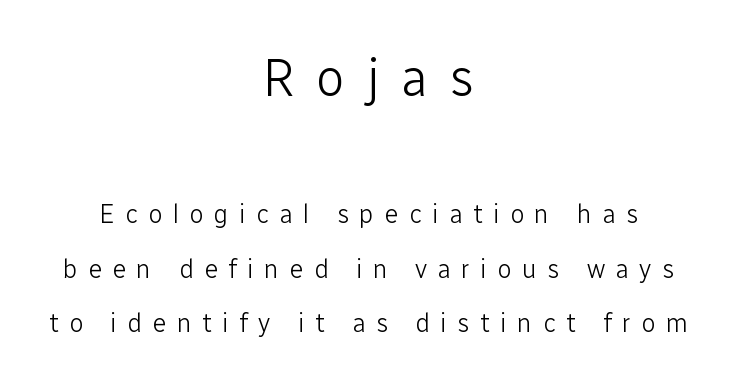
Lines of text with bare space underneath. The space between consecutive lines is lavish. Stems here are at most as thick as an everyday book face. You can tell from the bare stems that sans-serif type was used. Posture: vertical. You could not count columns in this text — the font is proportionally spaced.
